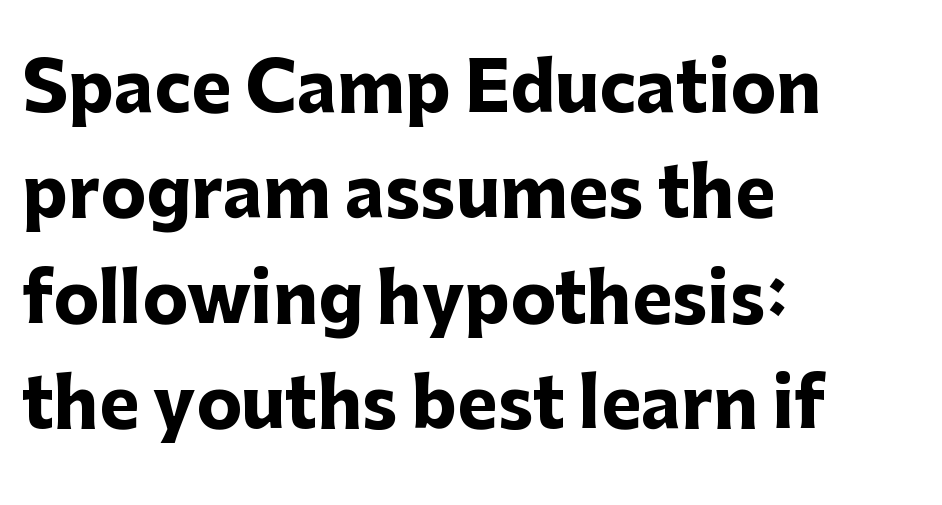
{"serif": "no", "italic": "no", "bold": "yes", "weight": "heavy", "width": "normal", "stroke_contrast": "low", "x_height": "medium", "monospaced": "no", "underline": "no", "align": "left", "line_spacing": "normal", "line_spacing_ratio": 1.55, "letter_spacing": "normal", "letter_spacing_em": 0.0, "glyph_px": 68}
